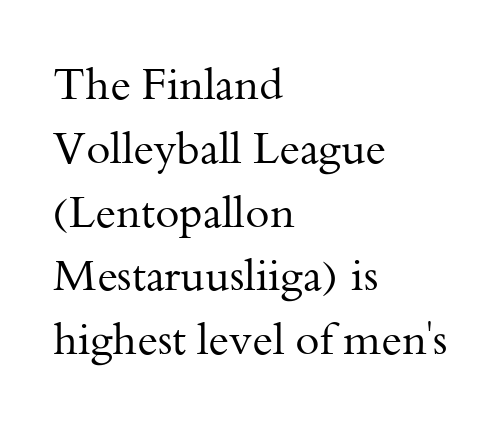
The image shows 44 px regular-weight serif type, upright; set left-aligned, normal line spacing (1.45x), normal letter spacing, not underlined; medium stroke contrast and a small x-height.
